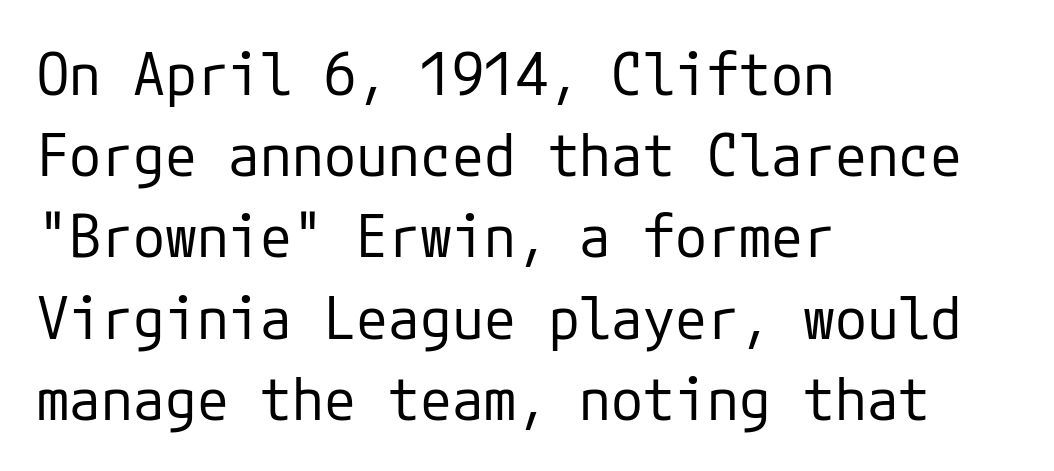
This rendering leaves character spacing at its baseline value. Layout note: lines flush left. Quick note: underline off. Stem width sits at or under what a default text font uses.
